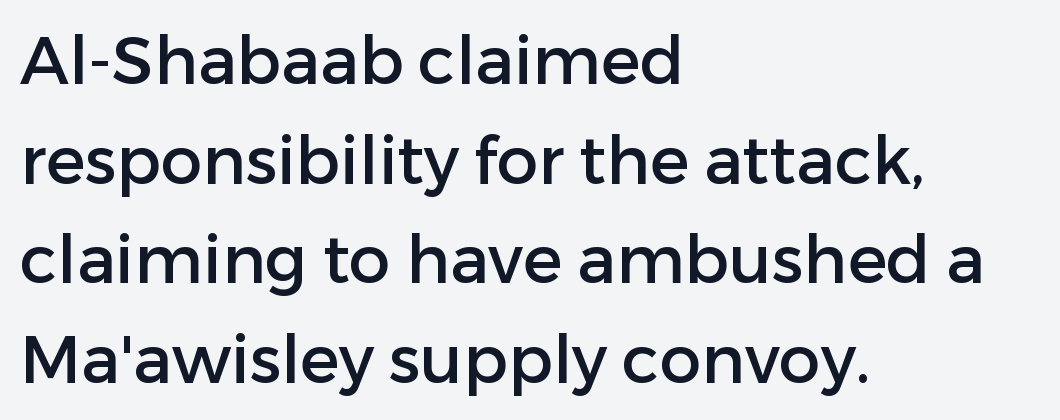
{"serif": "no", "italic": "no", "width": "normal", "stroke_contrast": "low", "x_height": "medium", "monospaced": "no", "underline": "no", "align": "left", "line_spacing": "normal", "line_spacing_ratio": 1.51, "letter_spacing": "normal", "letter_spacing_em": 0.0, "glyph_px": 66}
